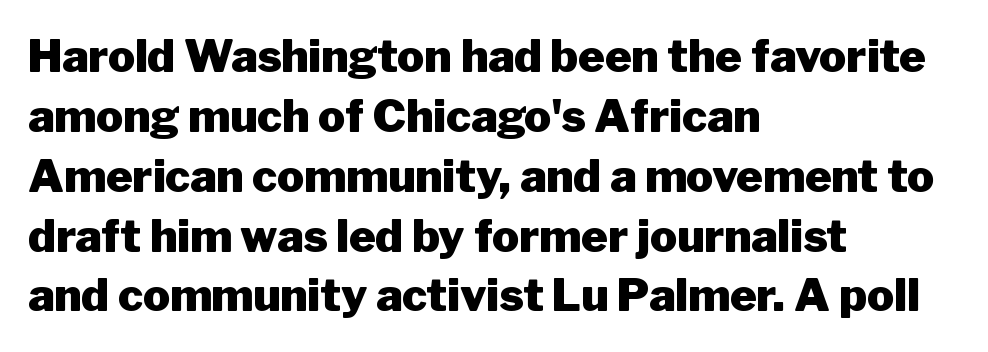
All the whitespace from short lines collects on the right. Inter-character spacing is left at the font's built-in metrics. The face used here is proportionally spaced, like ordinary book or web type. Each new line begins a customary step beneath the previous one. A dark, heavy texture on the line: the type is bold. Nope, no serifs anywhere on these letters.
